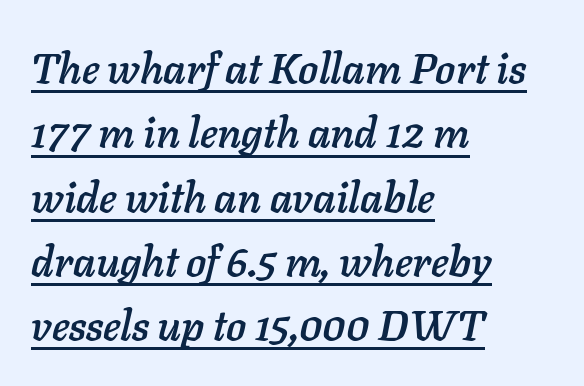
The image shows 42 px text type, italic (leaning right); set left-aligned, normal line spacing (1.53x), normal letter spacing, underlined; low stroke contrast and a medium x-height.
